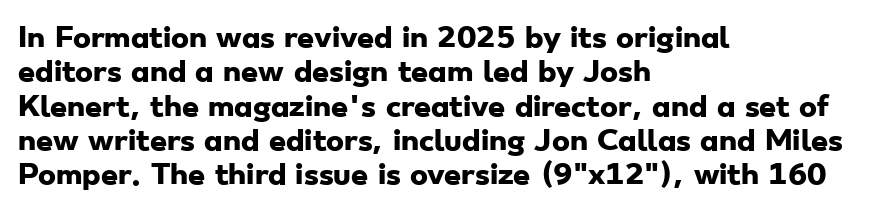
Q: Is the text bold? A: Yes.
Q: Is the text underlined? A: No.
Q: How is the paragraph aligned? A: Left-aligned.
Q: Is the spacing between letters normal or unusually wide? A: Normal.
Q: Is the spacing between lines tight, normal or loose? A: Normal.
